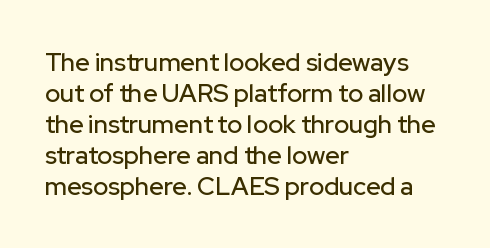
Clear beneath every line of the passage. Is the block centered? No — it sits flush against the left margin. Observe the ordinary spacing: letters are neighbours, not strangers. The letters stand upright; this is a roman face.
